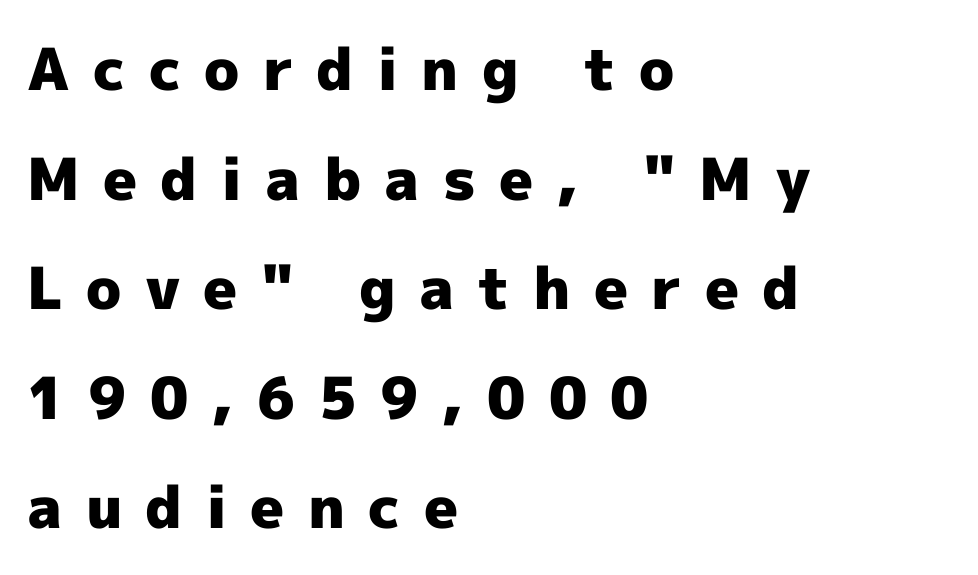
This is roman type, the default non-slanted kind. In terms of letterspacing, this is a distinctly airy, spread setting. Underline: absent. The letters are bold, with thick, heavy strokes.
